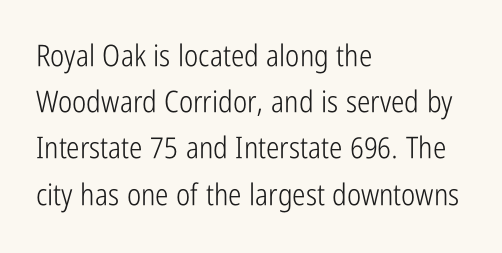
Q: Is the text bold? A: No.
Q: Is the text italic (slanted)? A: No, it is upright.
Q: Is the typeface a serif or a sans-serif typeface? A: Sans-serif.
Q: Is the text underlined? A: No.
Q: How is the paragraph aligned? A: Left-aligned.
Q: Is the spacing between letters normal or unusually wide? A: Normal.
Q: Is the spacing between lines tight, normal or loose? A: Normal.
Q: Width (condensed, normal, or wide)? A: Condensed.
Q: Stroke contrast? A: Low.
Q: x-height? A: Medium.
Q: Monospaced? A: No.
